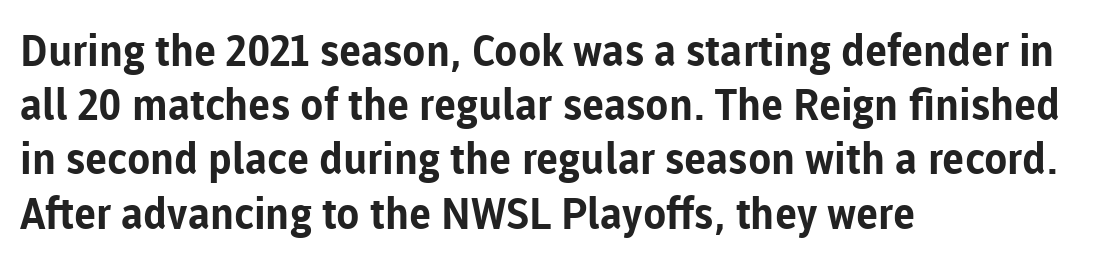
{"serif": "no", "italic": "no", "bold": "yes", "weight": "bold", "width": "normal", "stroke_contrast": "low", "x_height": "medium", "monospaced": "no", "underline": "no", "align": "left", "line_spacing": "normal", "line_spacing_ratio": 1.26, "letter_spacing": "normal", "letter_spacing_em": 0.0, "glyph_px": 43}
